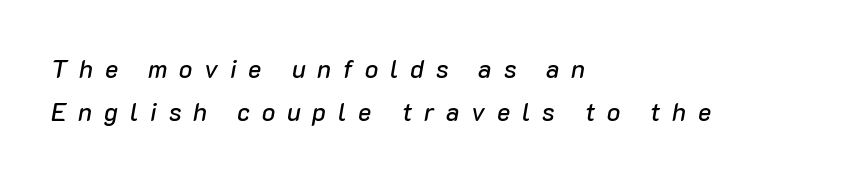
The image shows 25 px text type, italic (leaning right); set left-aligned, line spacing 1.72x, unusually wide letter spacing (+0.47 em), not underlined.
